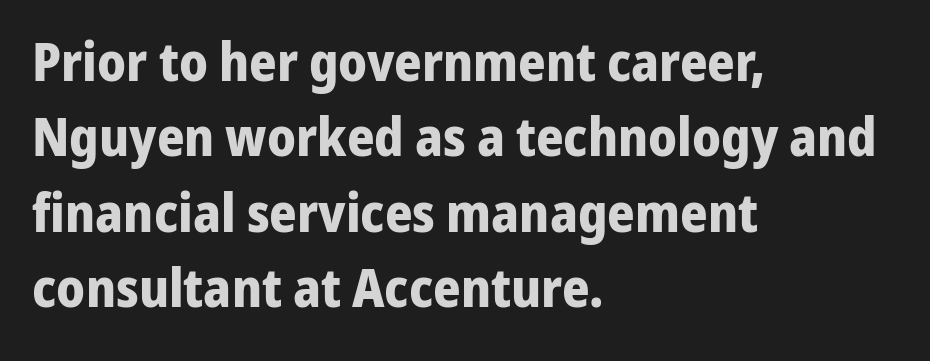
Q: Is the text bold? A: Yes.
Q: Is the text italic (slanted)? A: No, it is upright.
Q: Is the typeface a serif or a sans-serif typeface? A: Sans-serif.
Q: Is the text underlined? A: No.
Q: How is the paragraph aligned? A: Left-aligned.
Q: Is the spacing between letters normal or unusually wide? A: Normal.
Q: Is the spacing between lines tight, normal or loose? A: Normal.
Q: Width (condensed, normal, or wide)? A: Normal.
Q: Stroke contrast? A: Low.
Q: x-height? A: Medium.
Q: Monospaced? A: No.
